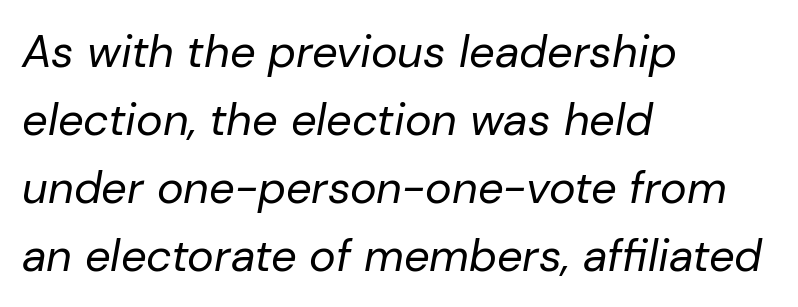
The image shows 45 px regular-weight type, italic (leaning right); set left-aligned, normal line spacing (1.51x), normal letter spacing, not underlined; low stroke contrast and a medium x-height.
